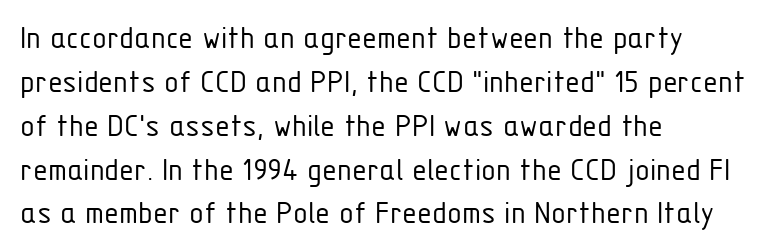
Q: Is the text bold? A: No.
Q: Is the text italic (slanted)? A: No, it is upright.
Q: Is the typeface a serif or a sans-serif typeface? A: Sans-serif.
Q: Is the text underlined? A: No.
Q: How is the paragraph aligned? A: Left-aligned.
Q: Is the spacing between letters normal or unusually wide? A: Normal.
Q: Is the spacing between lines tight, normal or loose? A: Normal.
Q: Width (condensed, normal, or wide)? A: Condensed.
Q: Stroke contrast? A: Low.
Q: x-height? A: Medium.
Q: Monospaced? A: No.
